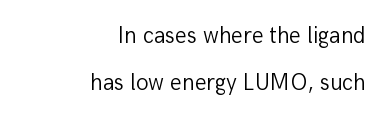
{"italic": "no", "bold": "no", "underline": "no", "align": "right", "line_spacing": "loose", "line_spacing_ratio": 2.03, "letter_spacing": "normal", "letter_spacing_em": 0.0, "glyph_px": 23}
